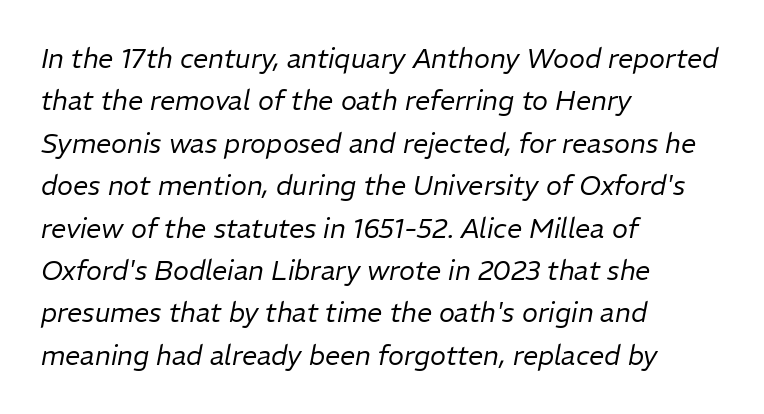
It's the slanting kind of type. Honestly, there is no underline to notice here at all. Regular leading. This rendering leaves character spacing at its baseline value. Teacher's note: observe the even left margin — that is flush-left alignment.
